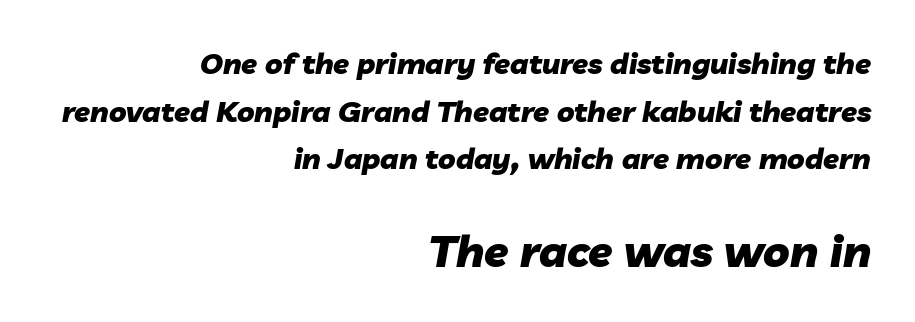
The letters advance in unequal steps, a hallmark of proportional type. The glyphs have the mass of a bold cut. The glyphs look as if they've been sheared to an angle. The rag falls on the left side of this text block. Short note: letters normally spaced.
